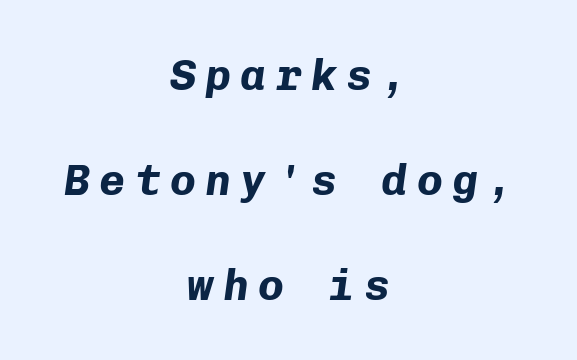
Q: Is the text bold? A: Yes.
Q: Is the text italic (slanted)? A: Yes, it leans right by about 8 degrees.
Q: Is the text underlined? A: No.
Q: How is the paragraph aligned? A: Centered.
Q: Is the spacing between letters normal or unusually wide? A: Unusually wide.
Q: Is the spacing between lines tight, normal or loose? A: Loose.
Q: Width (condensed, normal, or wide)? A: Normal.
Q: Stroke contrast? A: Low.
Q: x-height? A: Medium.
Q: Monospaced? A: Yes.
